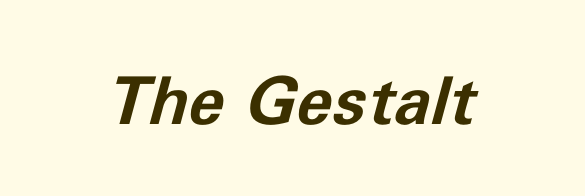
As a designer I'd log this as weight 700, bold. Plain, unruled lines of type. Standard letterfit; no display-style spreading of the glyphs. Spacing verdict: proportional, widths tailored to each character. An italicized treatment has been applied to the whole sample.
